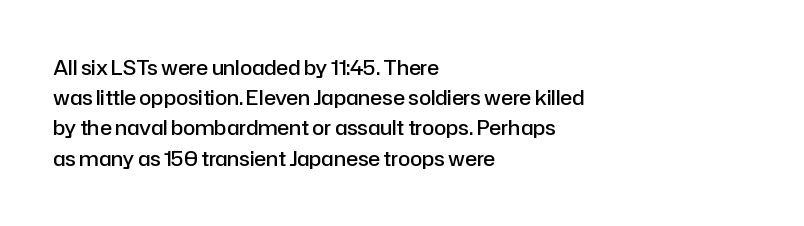
The image shows 20 px text type, upright; set left-aligned, normal line spacing (1.51x), normal letter spacing, not underlined.
